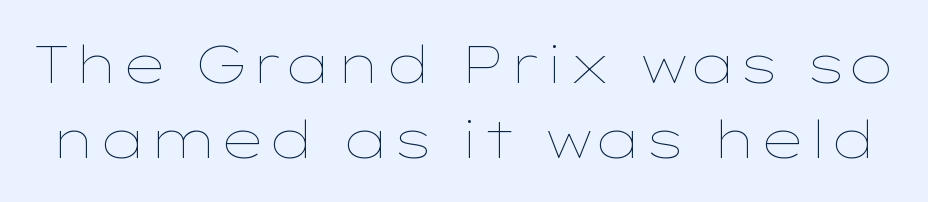
Q: Is the text bold? A: No.
Q: Is the text italic (slanted)? A: No, it is upright.
Q: Is the text underlined? A: No.
Q: Is the spacing between letters normal or unusually wide? A: Normal.
Q: Is the spacing between lines tight, normal or loose? A: Normal.
Q: Width (condensed, normal, or wide)? A: Wide.
Q: Stroke contrast? A: Low.
Q: x-height? A: Medium.
Q: Monospaced? A: No.
